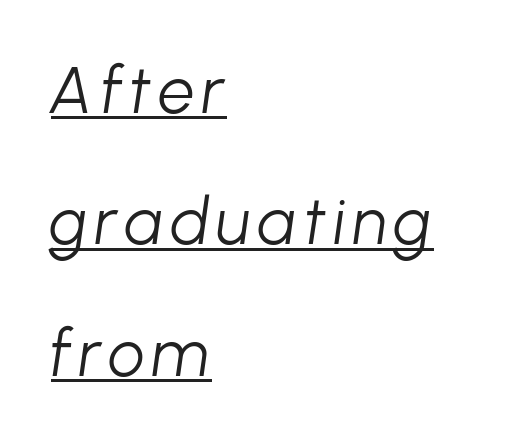
Q: Is the text bold? A: No.
Q: Is the text italic (slanted)? A: Yes, it leans right by about 8 degrees.
Q: Is the text underlined? A: Yes.
Q: How is the paragraph aligned? A: Left-aligned.
Q: Is the spacing between lines tight, normal or loose? A: Loose.
Q: Width (condensed, normal, or wide)? A: Normal.
Q: Stroke contrast? A: Low.
Q: x-height? A: Medium.
Q: Monospaced? A: No.
